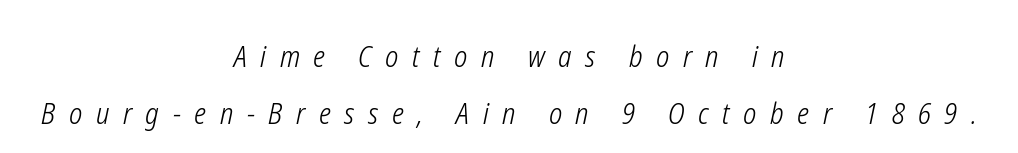
Q: Is the text bold? A: No.
Q: Is the text italic (slanted)? A: Yes, it leans right by about 12 degrees.
Q: Is the text underlined? A: No.
Q: How is the paragraph aligned? A: Centered.
Q: Is the spacing between letters normal or unusually wide? A: Unusually wide.
Q: Is the spacing between lines tight, normal or loose? A: Loose.
Q: Width (condensed, normal, or wide)? A: Condensed.
Q: Stroke contrast? A: Low.
Q: x-height? A: Medium.
Q: Monospaced? A: No.
